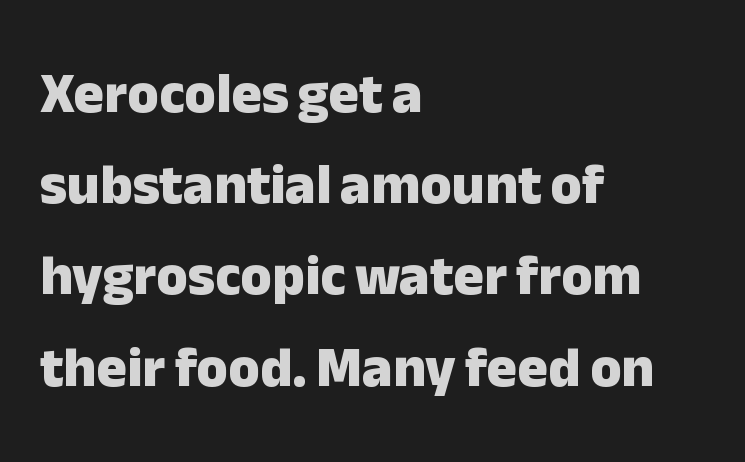
Do the characters align in a grid? No, the font is proportional. Posture: vertical. The typesetting leans heavy: a genuine bold. The letters carry no serifs — their stems end cleanly without finishing strokes. The baseline area is clear.
